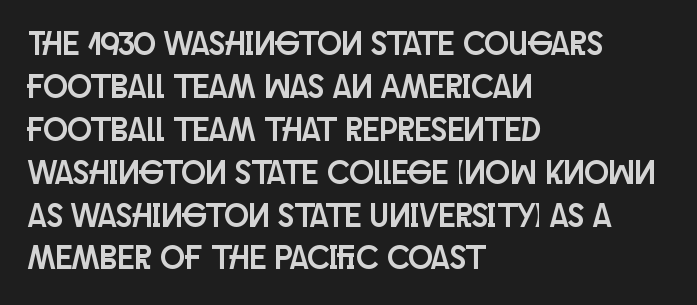
Q: Is the text italic (slanted)? A: No, it is upright.
Q: Is the typeface a serif or a sans-serif typeface? A: Sans-serif.
Q: Is the text underlined? A: No.
Q: How is the paragraph aligned? A: Left-aligned.
Q: Is the spacing between letters normal or unusually wide? A: Normal.
Q: Is the spacing between lines tight, normal or loose? A: Normal.
Q: Width (condensed, normal, or wide)? A: Condensed.
Q: Stroke contrast? A: Low.
Q: x-height? A: Large.
Q: Monospaced? A: No.
